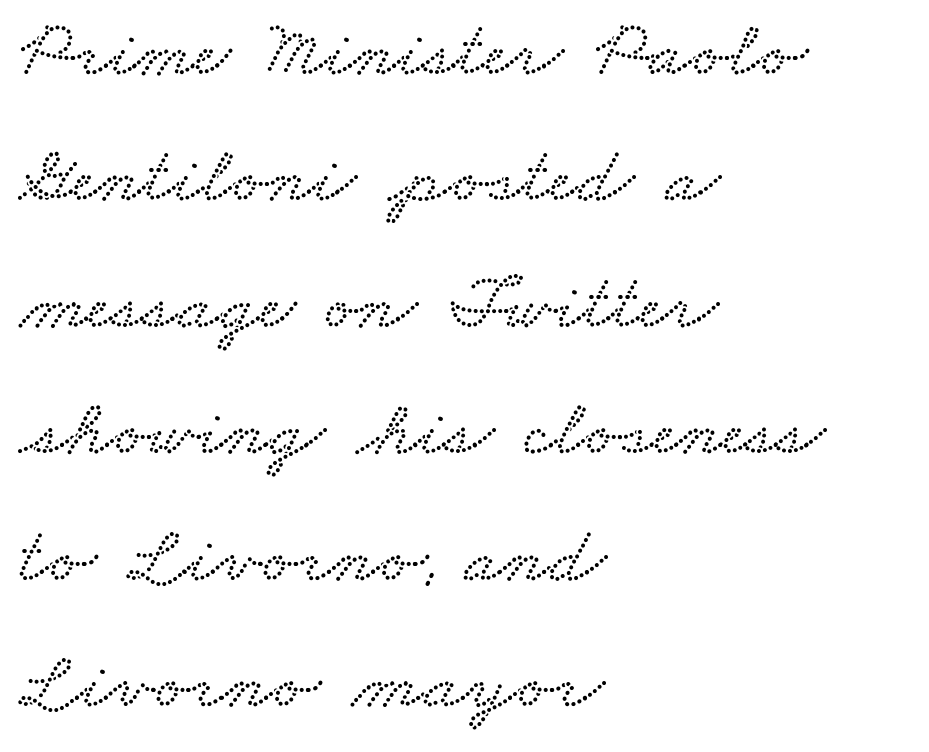
Q: Is the text underlined? A: No.
Q: How is the paragraph aligned? A: Left-aligned.
Q: Is the spacing between letters normal or unusually wide? A: Normal.
Q: Is the spacing between lines tight, normal or loose? A: Normal.
Q: Width (condensed, normal, or wide)? A: Wide.
Q: Stroke contrast? A: Low.
Q: x-height? A: Small.
Q: Monospaced? A: No.
